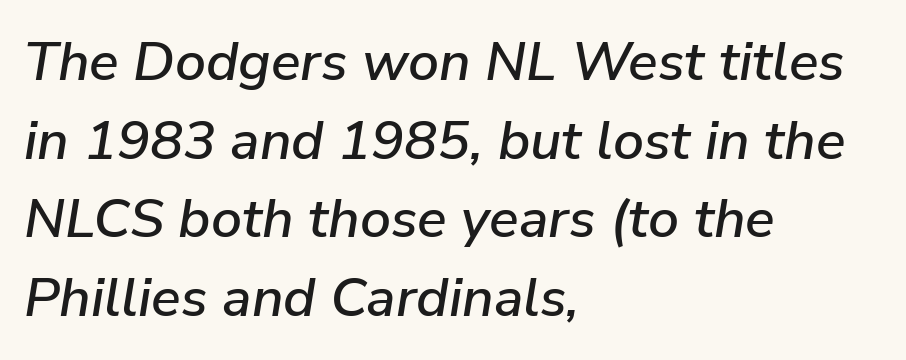
{"italic": "yes", "lean": "right", "slant_degrees": 9, "width": "normal", "stroke_contrast": "low", "x_height": "medium", "monospaced": "no", "underline": "no", "align": "left", "line_spacing": "normal", "line_spacing_ratio": 1.43, "letter_spacing": "normal", "letter_spacing_em": 0.0, "glyph_px": 55}
